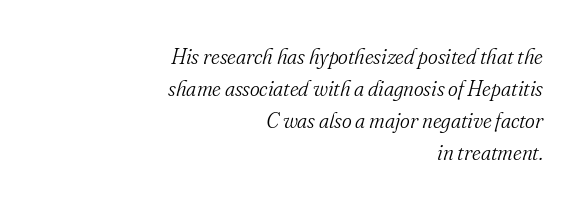
Q: Is the text bold? A: No.
Q: Is the text italic (slanted)? A: Yes, it leans right by about 16 degrees.
Q: Is the text underlined? A: No.
Q: How is the paragraph aligned? A: Right-aligned.
Q: Is the spacing between letters normal or unusually wide? A: Normal.
Q: Is the spacing between lines tight, normal or loose? A: Normal.
